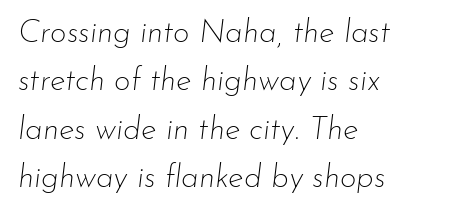
Q: Is the text bold? A: No.
Q: Is the text italic (slanted)? A: Yes, it leans right by about 7 degrees.
Q: Is the text underlined? A: No.
Q: How is the paragraph aligned? A: Left-aligned.
Q: Is the spacing between letters normal or unusually wide? A: Normal.
Q: Is the spacing between lines tight, normal or loose? A: Normal.
Q: Width (condensed, normal, or wide)? A: Normal.
Q: Stroke contrast? A: Low.
Q: x-height? A: Small.
Q: Monospaced? A: No.
